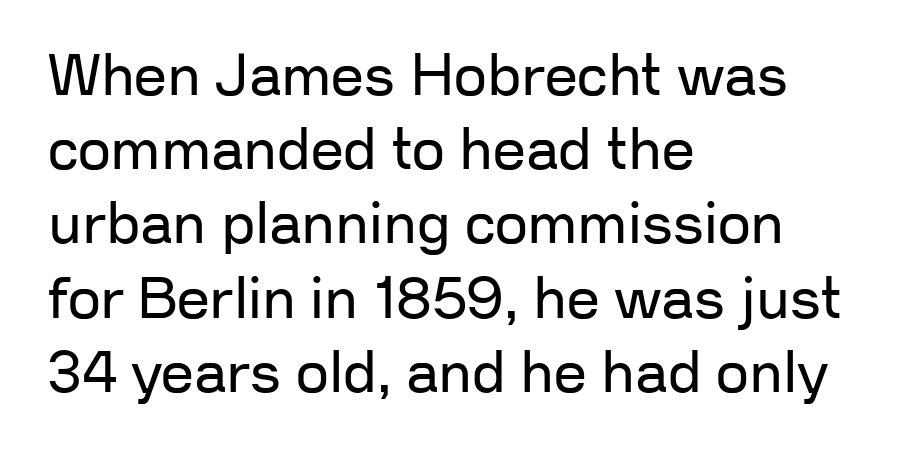
{"serif": "no", "italic": "no", "bold": "no", "weight": "regular", "width": "normal", "stroke_contrast": "low", "x_height": "medium", "monospaced": "no", "underline": "no", "align": "left", "line_spacing": "normal", "line_spacing_ratio": 1.28, "letter_spacing": "normal", "letter_spacing_em": 0.0, "glyph_px": 58}
